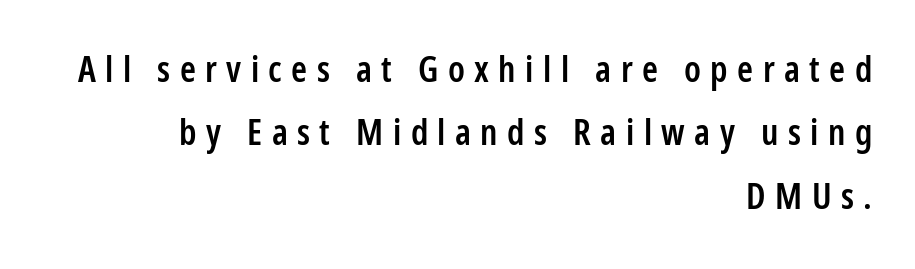
The image shows 36 px semibold, condensed sans-serif type, upright; set right-aligned, line spacing 1.76x, unusually wide letter spacing (+0.26 em), not underlined; low stroke contrast and a medium x-height.
